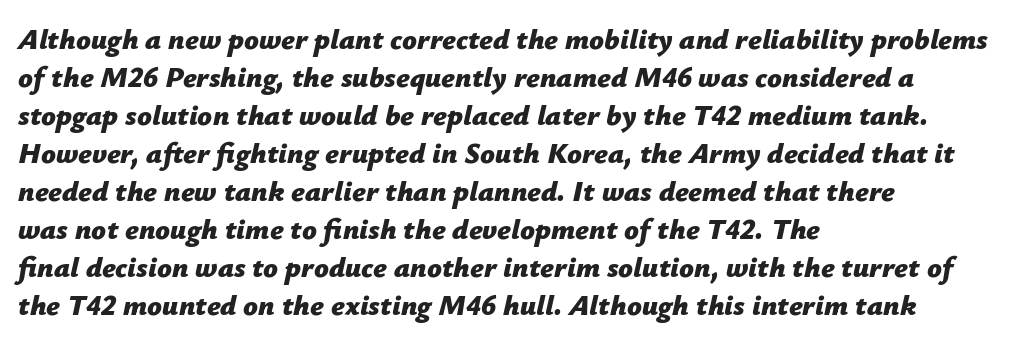
Q: Is the text bold? A: Yes.
Q: Is the text italic (slanted)? A: Yes, it leans right by about 12 degrees.
Q: Is the text underlined? A: No.
Q: How is the paragraph aligned? A: Left-aligned.
Q: Is the spacing between letters normal or unusually wide? A: Normal.
Q: Is the spacing between lines tight, normal or loose? A: Normal.
Q: Width (condensed, normal, or wide)? A: Normal.
Q: Stroke contrast? A: Low.
Q: x-height? A: Medium.
Q: Monospaced? A: No.
